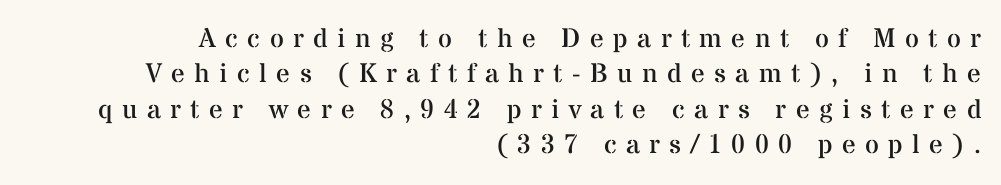
Q: Is the text bold? A: No.
Q: Is the text italic (slanted)? A: No, it is upright.
Q: Is the text underlined? A: No.
Q: How is the paragraph aligned? A: Right-aligned.
Q: Is the spacing between letters normal or unusually wide? A: Unusually wide.
Q: Is the spacing between lines tight, normal or loose? A: Normal.
